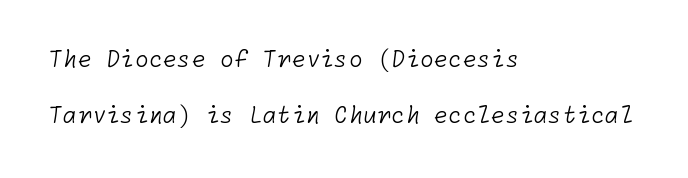
The image shows 23 px text type; set left-aligned, loose line spacing (2.45x), normal letter spacing, not underlined.
